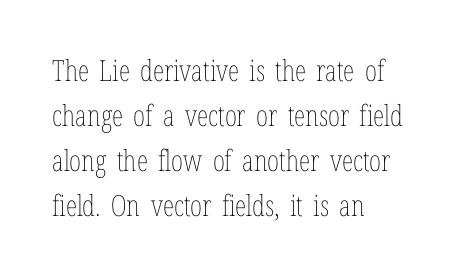
{"italic": "no", "bold": "no", "weight": "thin", "width": "condensed", "stroke_contrast": "low", "x_height": "medium", "monospaced": "no", "underline": "no", "align": "left", "line_spacing": "normal", "line_spacing_ratio": 1.55, "letter_spacing": "normal", "letter_spacing_em": 0.0, "glyph_px": 29}
